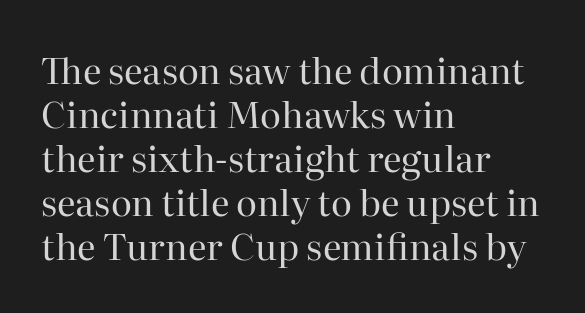
Q: Is the text bold? A: No.
Q: Is the text italic (slanted)? A: No, it is upright.
Q: Is the typeface a serif or a sans-serif typeface? A: Serif.
Q: Is the text underlined? A: No.
Q: How is the paragraph aligned? A: Left-aligned.
Q: Is the spacing between letters normal or unusually wide? A: Normal.
Q: Width (condensed, normal, or wide)? A: Normal.
Q: Stroke contrast? A: High.
Q: x-height? A: Medium.
Q: Monospaced? A: No.
